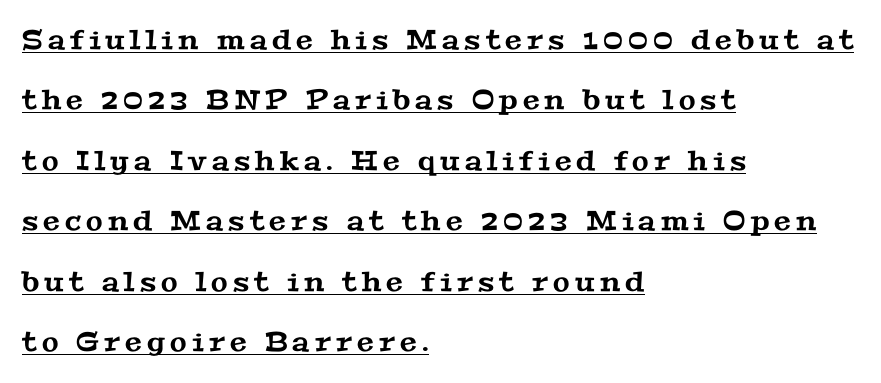
{"underline": "yes", "align": "left", "line_spacing": "loose", "line_spacing_ratio": 2.24, "glyph_px": 27}
